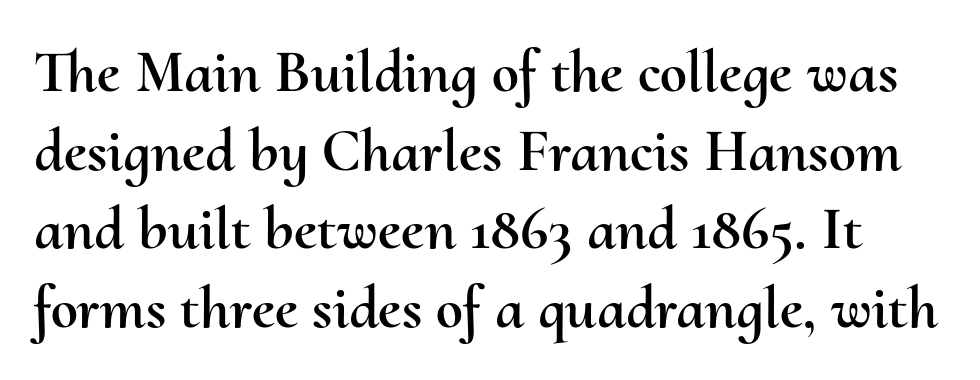
{"italic": "no", "width": "normal", "stroke_contrast": "medium", "x_height": "small", "monospaced": "no", "underline": "no", "line_spacing": "normal", "line_spacing_ratio": 1.29, "letter_spacing": "normal", "letter_spacing_em": 0.0, "glyph_px": 61}
